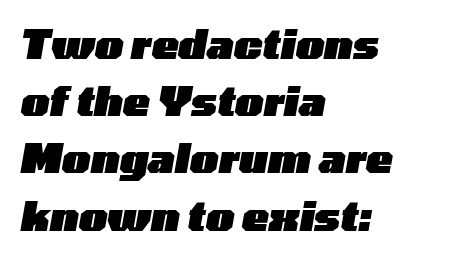
Q: Is the text bold? A: Yes.
Q: Is the text italic (slanted)? A: Yes, it leans right by about 10 degrees.
Q: Is the text underlined? A: No.
Q: How is the paragraph aligned? A: Left-aligned.
Q: Is the spacing between letters normal or unusually wide? A: Normal.
Q: Is the spacing between lines tight, normal or loose? A: Normal.
Q: Width (condensed, normal, or wide)? A: Wide.
Q: Stroke contrast? A: Low.
Q: x-height? A: Medium.
Q: Monospaced? A: No.
